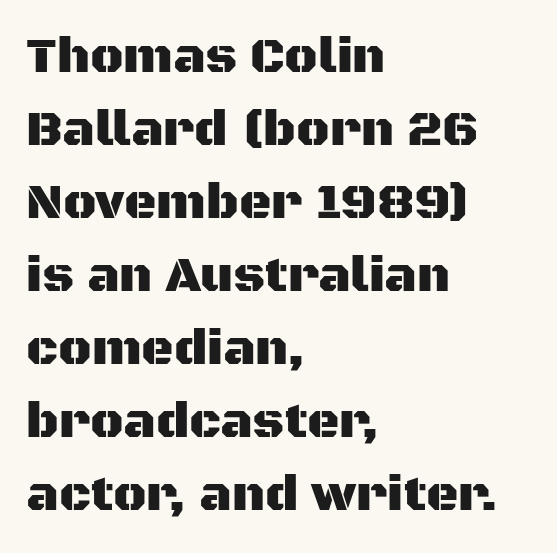
The image shows 50 px sans-serif type, upright; set left-aligned, normal line spacing (1.46x), normal letter spacing, not underlined; medium stroke contrast and a large x-height.
